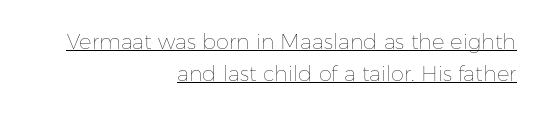
The image shows 21 px text type, upright; set right-aligned, normal line spacing (1.53x), normal letter spacing, underlined.
